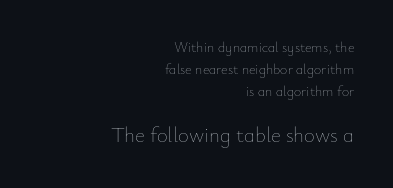
The image shows 21 px text type, upright; set right-aligned, normal line spacing (1.57x), normal letter spacing, not underlined; the second (bottom) block is 1.5x larger.
